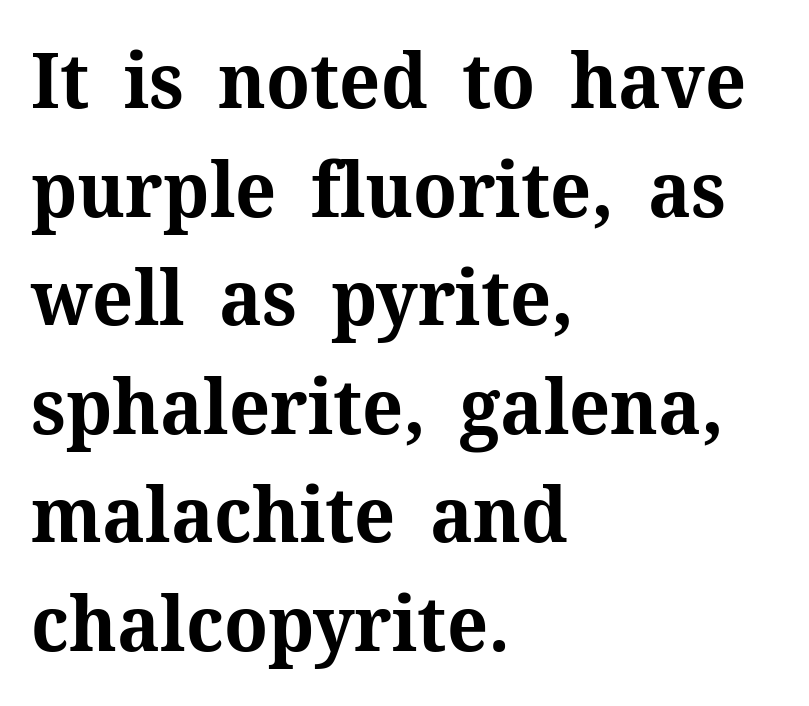
The image shows 77 px bold serif type, upright; set left-aligned, normal line spacing (1.41x), normal letter spacing, not underlined; medium stroke contrast and a medium x-height.
